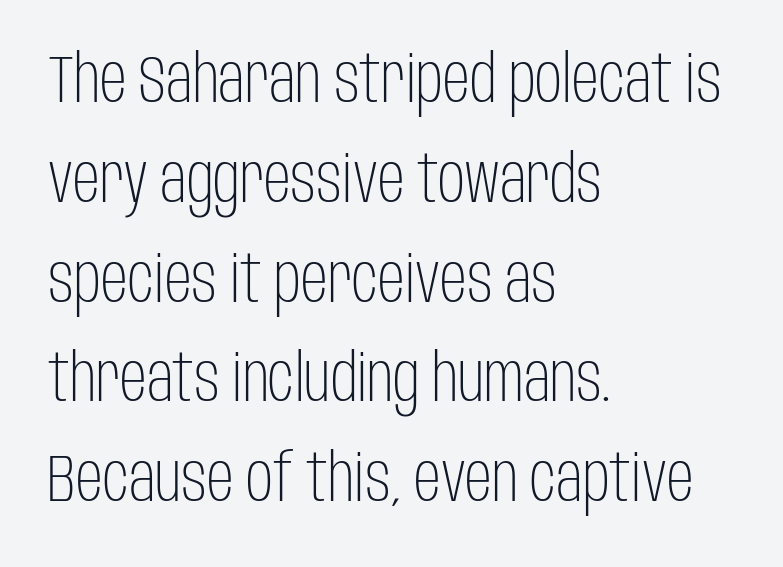
Q: Is the text bold? A: No.
Q: Is the text italic (slanted)? A: No, it is upright.
Q: Is the typeface a serif or a sans-serif typeface? A: Sans-serif.
Q: Is the text underlined? A: No.
Q: How is the paragraph aligned? A: Left-aligned.
Q: Is the spacing between letters normal or unusually wide? A: Normal.
Q: Is the spacing between lines tight, normal or loose? A: Normal.
Q: Width (condensed, normal, or wide)? A: Condensed.
Q: Stroke contrast? A: Low.
Q: x-height? A: Large.
Q: Monospaced? A: No.
